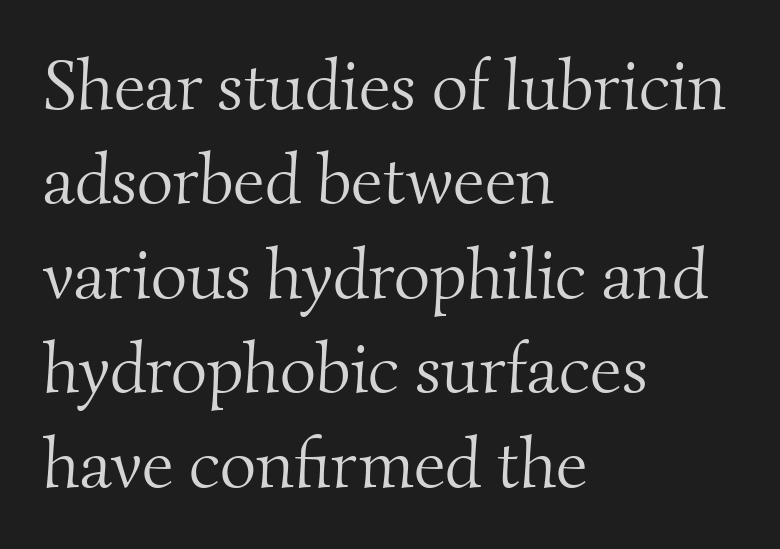
Visually the block forms a straight wall on the left and a jagged coastline on the right. A typesetter would call this zero additional tracking. The weight would be labelled regular, book, light, or lighter still. The text was rendered using a seriffed face with decorative stroke endings. Quick note: interline space is typical.
